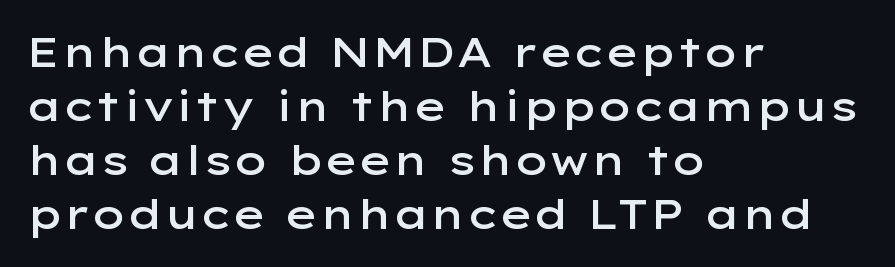
Successive baselines arrive at the customary interval. Proportional: the letters do not fall into vertical columns. Just letters on the line, the space beneath them empty. What stands out about the letter spacing? Nothing — it is the standard amount. Stroke terminals: plain, sans-serif. Typographic density is moderately raised because the face is semibold.
